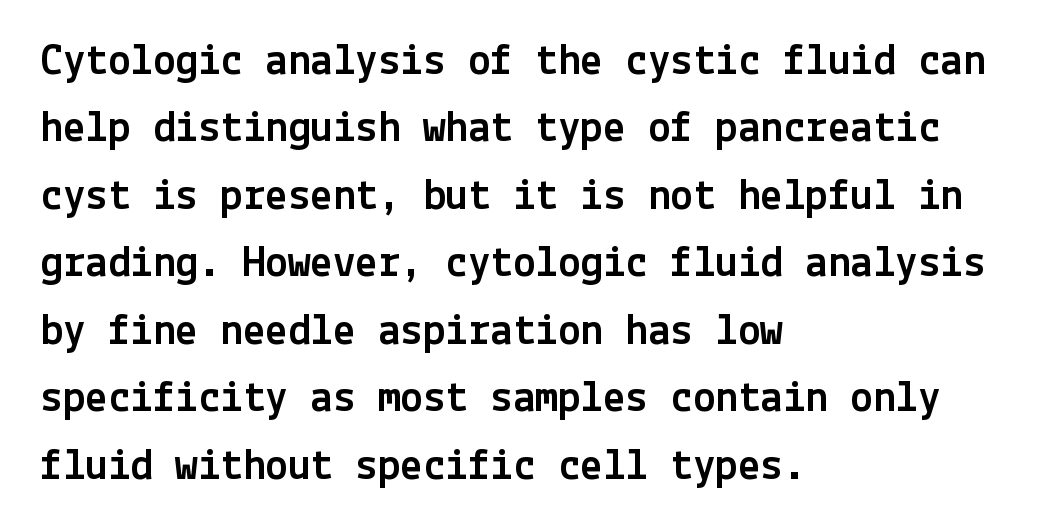
Q: Is the text italic (slanted)? A: No, it is upright.
Q: Is the typeface a serif or a sans-serif typeface? A: Sans-serif.
Q: Is the text underlined? A: No.
Q: How is the paragraph aligned? A: Left-aligned.
Q: Is the spacing between letters normal or unusually wide? A: Normal.
Q: Is the spacing between lines tight, normal or loose? A: Normal.
Q: Width (condensed, normal, or wide)? A: Normal.
Q: x-height? A: Medium.
